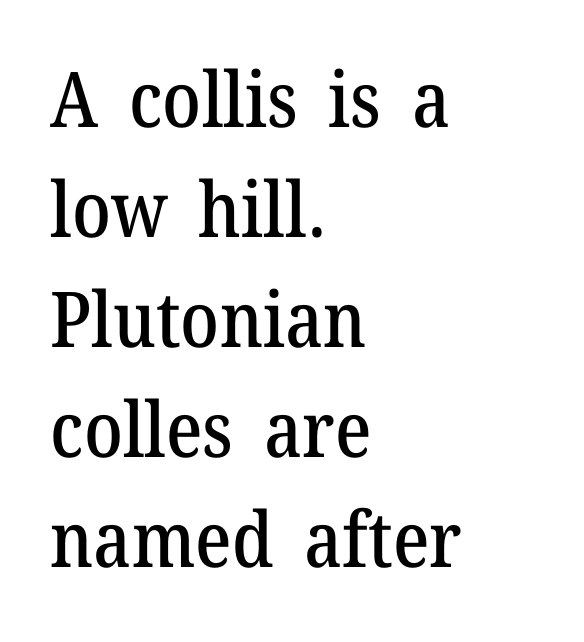
The image shows 77 px serif type, upright; set left-aligned, normal line spacing (1.43x), normal letter spacing, not underlined; medium stroke contrast and a medium x-height.
